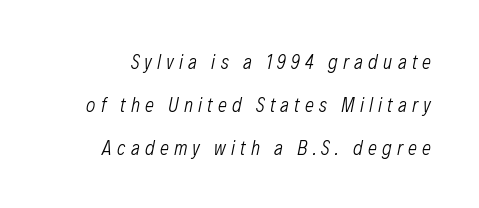
The image shows 20 px text type, italic (leaning right); set loose line spacing (2.16x), unusually wide letter spacing (+0.26 em), not underlined.
